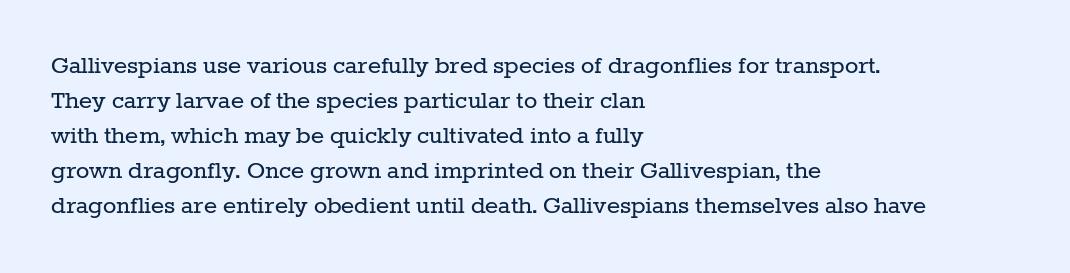
{"serif": "yes", "italic": "no", "bold": "no", "weight": "regular", "width": "normal", "stroke_contrast": "low", "x_height": "medium", "monospaced": "no", "underline": "no", "align": "left", "line_spacing": "normal", "line_spacing_ratio": 1.25, "letter_spacing": "normal", "letter_spacing_em": 0.0, "glyph_px": 28}
